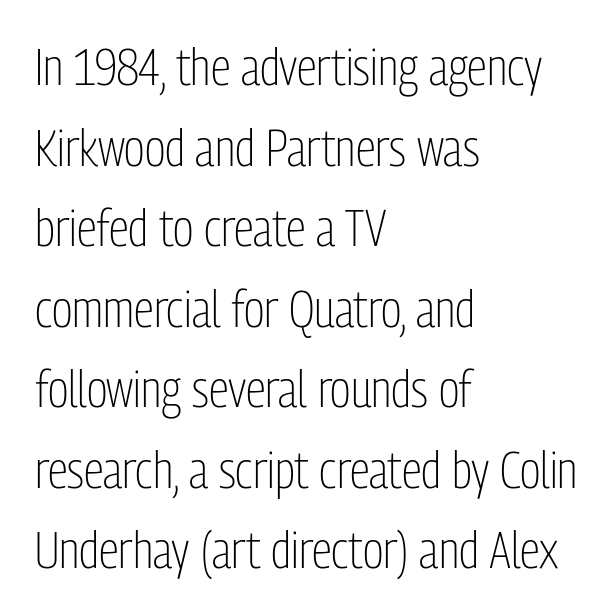
Every row of glyphs begins at an identical x-position on the left. No chunkiness to these letters — they're not bold. Decoration check: the copy has no underline. The block of text has a typical density, with ordinary space between rows. A roman cut, with each character standing at attention. A typesetter would call this proportional, since set widths differ per character.
